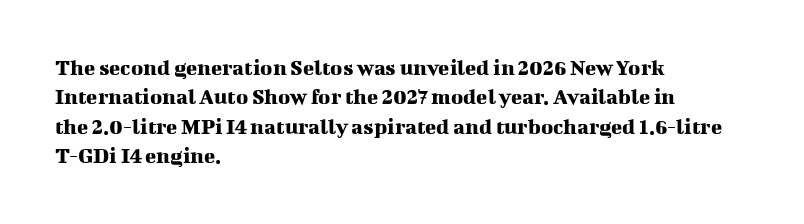
The image shows 23 px text type, upright; set left-aligned, normal line spacing (1.28x), normal letter spacing, not underlined.
